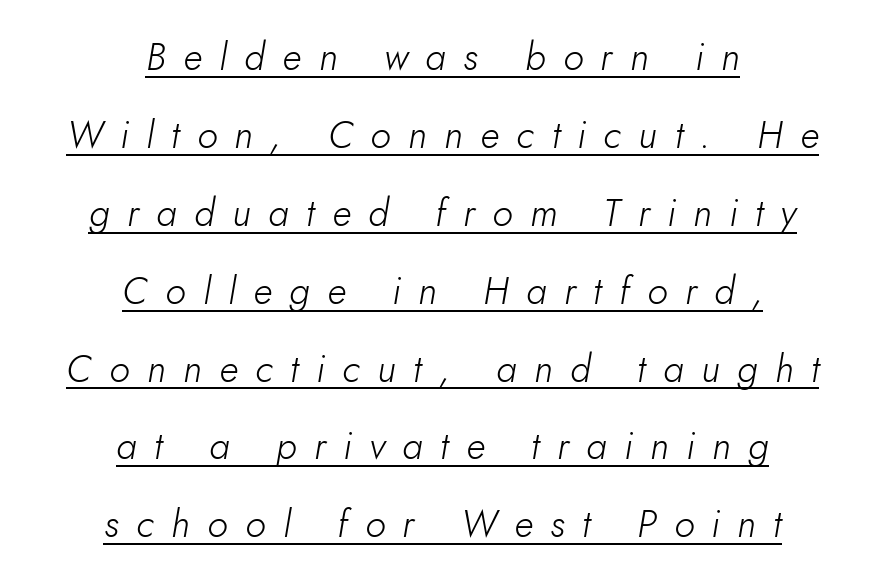
Q: Is the text bold? A: No.
Q: Is the text italic (slanted)? A: Yes, it leans right by about 10 degrees.
Q: Is the text underlined? A: Yes.
Q: How is the paragraph aligned? A: Centered.
Q: Is the spacing between letters normal or unusually wide? A: Unusually wide.
Q: Is the spacing between lines tight, normal or loose? A: Loose.
Q: Width (condensed, normal, or wide)? A: Normal.
Q: Stroke contrast? A: Low.
Q: x-height? A: Small.
Q: Monospaced? A: No.
